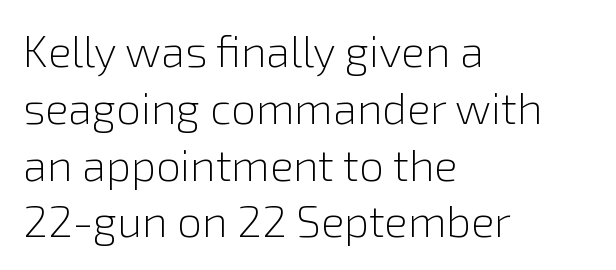
Q: Is the text bold? A: No.
Q: Is the text italic (slanted)? A: No, it is upright.
Q: Is the typeface a serif or a sans-serif typeface? A: Sans-serif.
Q: Is the text underlined? A: No.
Q: How is the paragraph aligned? A: Left-aligned.
Q: Is the spacing between letters normal or unusually wide? A: Normal.
Q: Is the spacing between lines tight, normal or loose? A: Normal.
Q: Width (condensed, normal, or wide)? A: Normal.
Q: Stroke contrast? A: Low.
Q: x-height? A: Medium.
Q: Monospaced? A: No.
